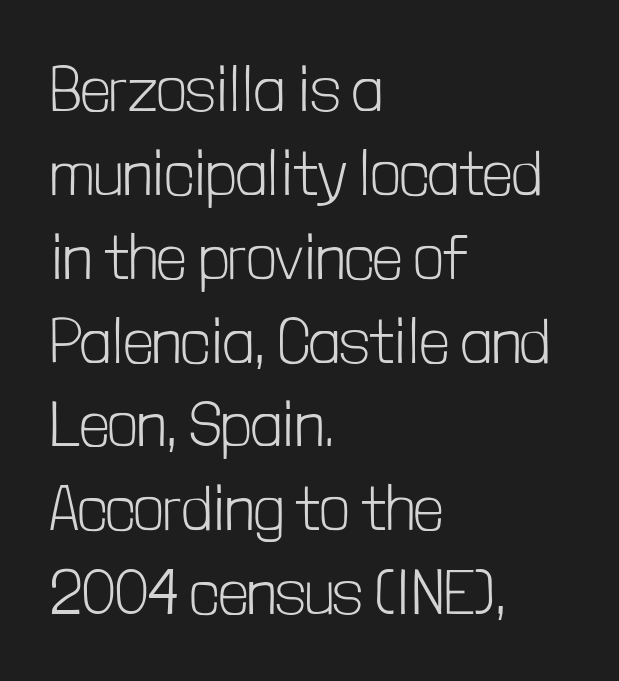
Vertical spacing — default. Weight: regular or lighter. Only glyphs here, with clear space below each row. Spacing between characters is what you'd get straight out of the box. Typeset ragged right — the left edge is the straight one. Type style note: lacks serifs.
